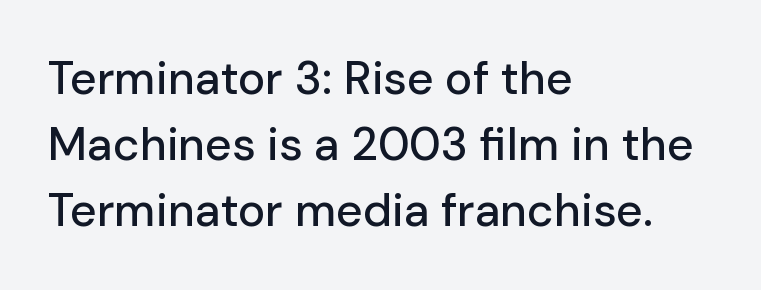
The image shows 46 px sans-serif type, upright; set left-aligned, normal line spacing (1.44x), normal letter spacing, not underlined; low stroke contrast and a medium x-height.
